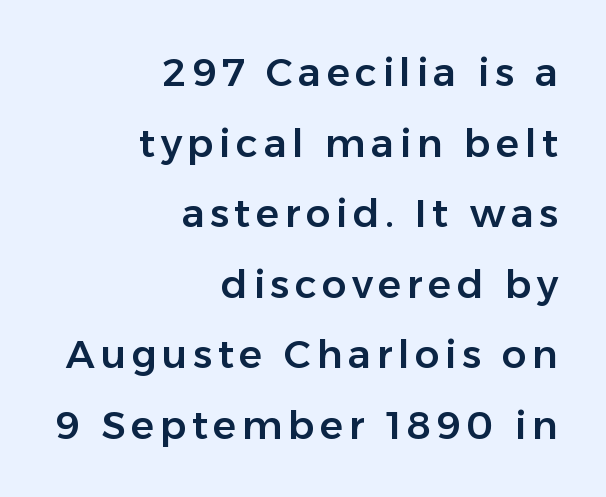
Q: Is the text italic (slanted)? A: No, it is upright.
Q: Is the typeface a serif or a sans-serif typeface? A: Sans-serif.
Q: Is the text underlined? A: No.
Q: How is the paragraph aligned? A: Right-aligned.
Q: Width (condensed, normal, or wide)? A: Normal.
Q: Stroke contrast? A: Low.
Q: x-height? A: Medium.
Q: Monospaced? A: No.
